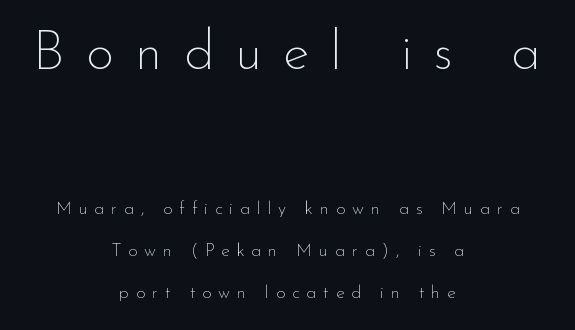
No italicization has been applied; the sample stays upright. Caption: expanded tracking, letters set apart. The characters display no serif detailing; their extremities are plain. The block sitting higher on the canvas is the one with enlarged characters.
